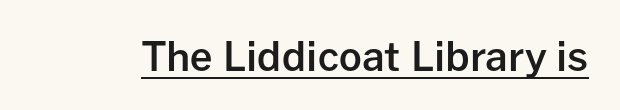
Here the glyphs are tracked normally, forming tight word shapes. This is sans-serif lettering, the kind often seen on screens and signage. Decoration check: the copy is underlined. The letters are semibold — heavier than regular but short of a full bold. You can tell it's not italic because the verticals are truly vertical.
